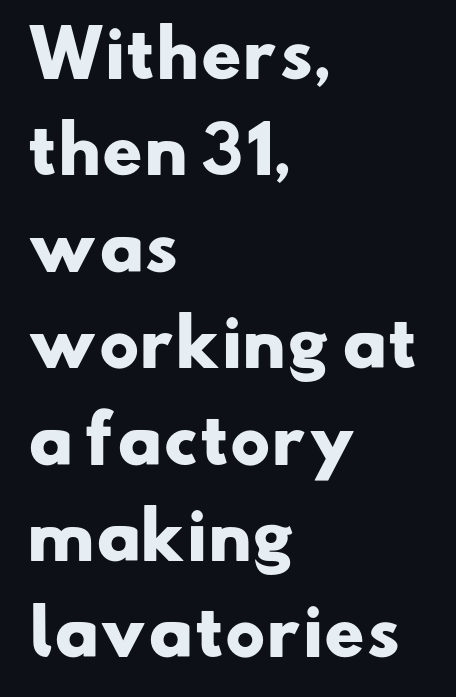
{"serif": "no", "bold": "yes", "weight": "heavy", "width": "wide", "stroke_contrast": "low", "x_height": "small", "monospaced": "no", "underline": "no", "align": "left", "line_spacing": "normal", "line_spacing_ratio": 1.53, "letter_spacing": "normal", "letter_spacing_em": 0.0, "glyph_px": 63}
